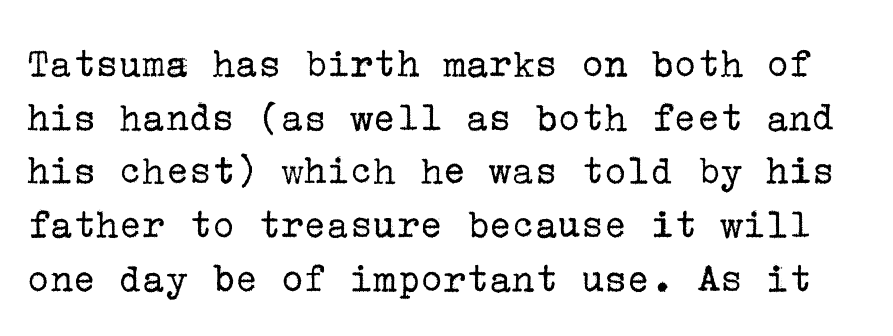
Q: Is the text bold? A: No.
Q: Is the text italic (slanted)? A: No, it is upright.
Q: Is the typeface a serif or a sans-serif typeface? A: Serif.
Q: Is the text underlined? A: No.
Q: Is the spacing between letters normal or unusually wide? A: Normal.
Q: Is the spacing between lines tight, normal or loose? A: Normal.
Q: Width (condensed, normal, or wide)? A: Normal.
Q: Stroke contrast? A: Low.
Q: x-height? A: Medium.
